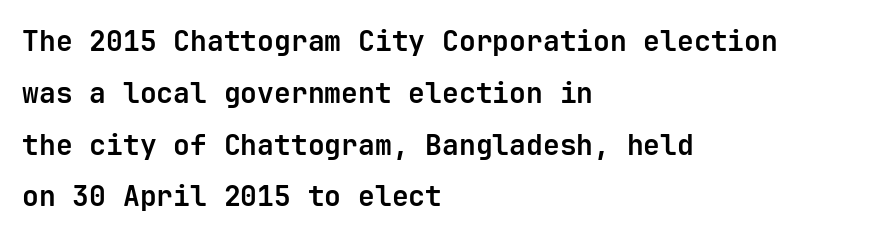
This sample has the even, mechanical cadence of fixed-width lettering. Glyph-to-glyph distance matches everyday printed text. You can tell from the bare stems that sans-serif type was used. The ragged edge is on the right, which tells us the setting is flush left. Strong, thick strokes mark this as bold type.
